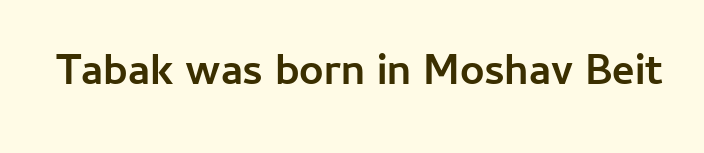
{"serif": "no", "italic": "no", "bold": "yes", "weight": "semibold", "width": "normal", "stroke_contrast": "low", "x_height": "medium", "monospaced": "no", "underline": "no", "letter_spacing": "normal", "letter_spacing_em": 0.0, "glyph_px": 43}
